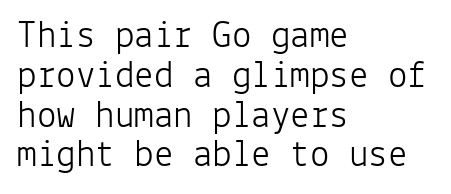
{"serif": "no", "italic": "no", "bold": "no", "weight": "light", "width": "normal", "stroke_contrast": "low", "x_height": "medium", "monospaced": "yes", "underline": "no", "align": "left", "line_spacing": "tight", "line_spacing_ratio": 1.02, "letter_spacing": "normal", "letter_spacing_em": 0.0, "glyph_px": 39}
